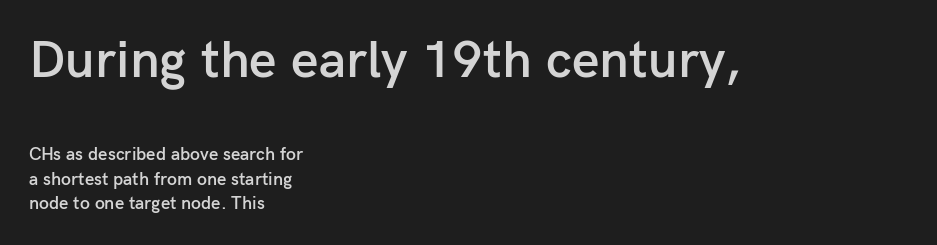
{"serif": "no", "italic": "no", "bold": "semi", "weight": "semibold", "width": "normal", "stroke_contrast": "low", "x_height": "medium", "monospaced": "no", "underline": "no", "align": "left", "line_spacing": "normal", "line_spacing_ratio": 1.36, "letter_spacing": "normal", "letter_spacing_em": 0.0, "larger_block": "first", "size_ratio": 2.94, "glyph_px": 53}
